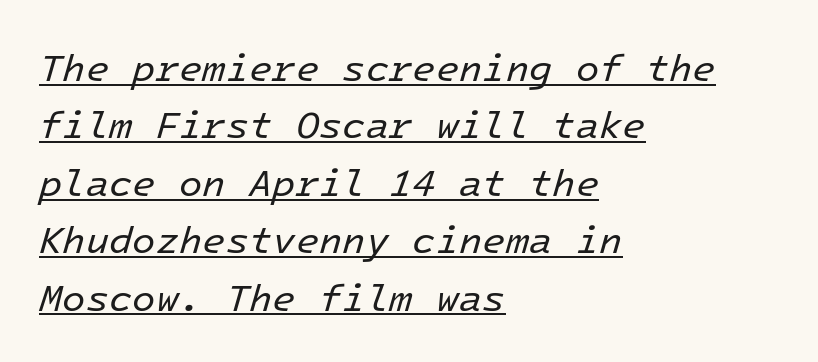
Q: Is the text bold? A: No.
Q: Is the text italic (slanted)? A: Yes, it leans right by about 16 degrees.
Q: Is the text underlined? A: Yes.
Q: How is the paragraph aligned? A: Left-aligned.
Q: Is the spacing between letters normal or unusually wide? A: Normal.
Q: Is the spacing between lines tight, normal or loose? A: Normal.
Q: Width (condensed, normal, or wide)? A: Normal.
Q: Stroke contrast? A: Low.
Q: x-height? A: Medium.
Q: Monospaced? A: Yes.
